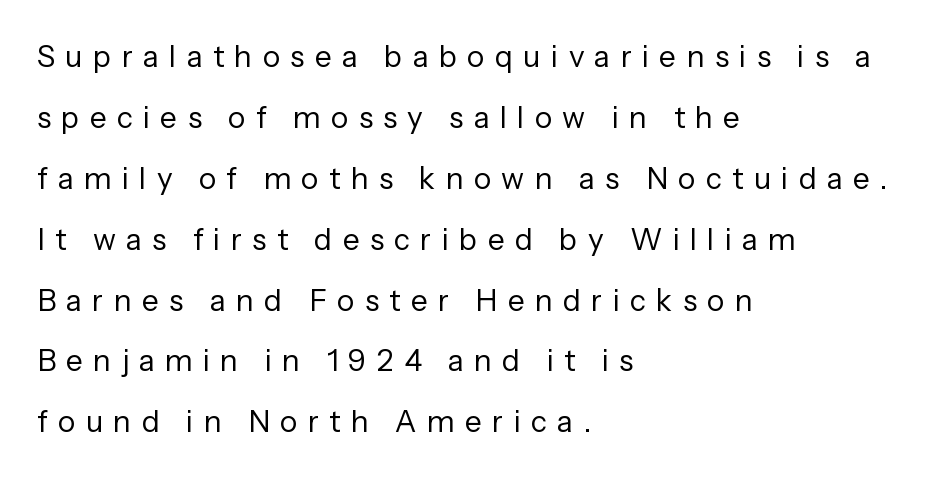
{"serif": "no", "italic": "no", "bold": "no", "weight": "regular", "width": "normal", "stroke_contrast": "low", "x_height": "medium", "monospaced": "no", "underline": "no", "align": "left", "line_spacing": "loose", "line_spacing_ratio": 2.03, "letter_spacing": "wide", "letter_spacing_em": 0.34, "glyph_px": 30}
